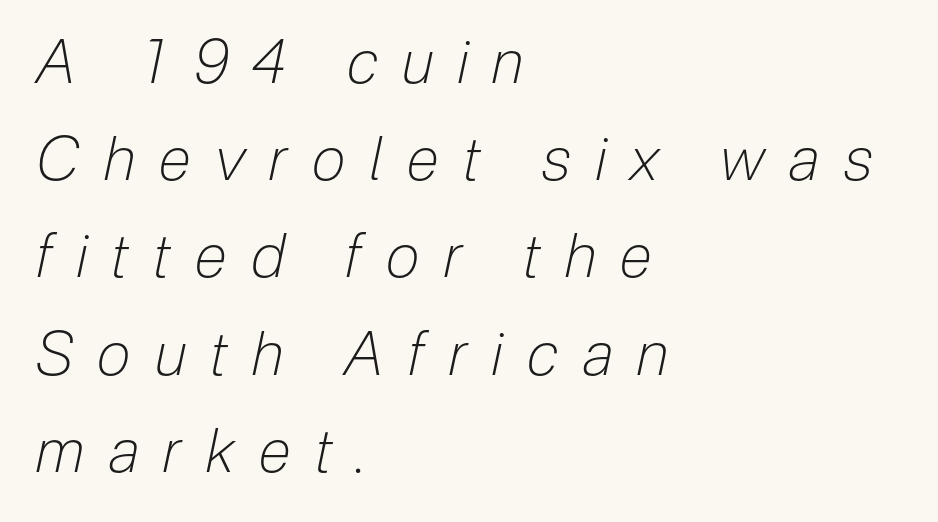
The letters are spread apart with noticeably loose tracking. The face used here is proportionally spaced, like ordinary book or web type. No letter is thick-stroked: the sample isn't bold. The typography opts for an oblique posture over an upright one. A bare baseline throughout the passage. Normally led — the rows are evenly, conventionally spaced.
